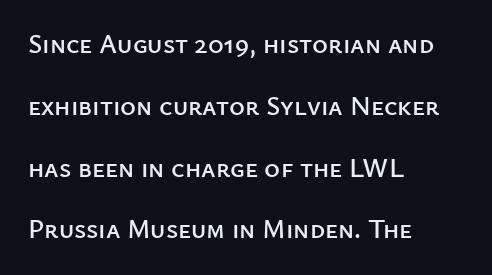
Does extra space separate the letters? No, they use regular spacing. The letters stand upright; this is a roman face. The designer dialed line spacing up above the default. The paragraph has a hard left edge and a soft right edge.
